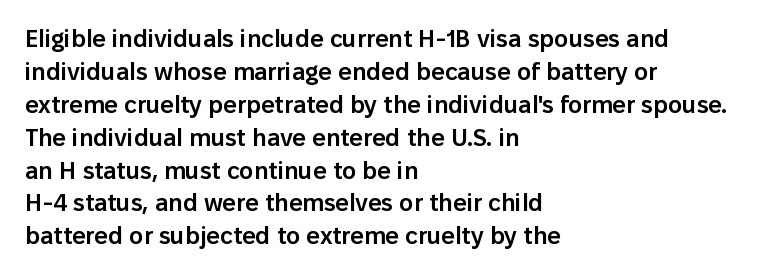
The image shows 24 px text type, upright; set left-aligned, normal line spacing (1.37x), normal letter spacing, not underlined.
